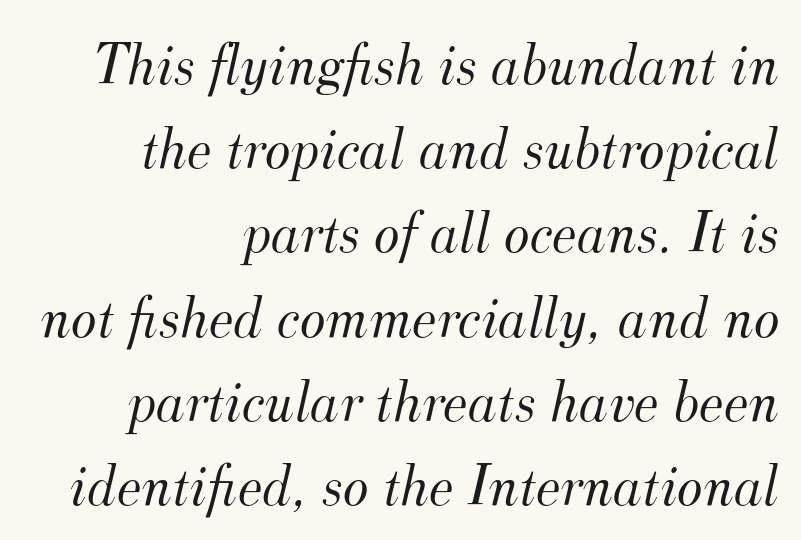
Each letter keeps its own natural width here, so spacing adapts to shape. Yep, those are serifs on the letters. Just letters on the line, the space beneath them empty. The letterforms sit at book weight or below. The space between consecutive lines is moderate. In terms of letterspacing, this is plain default setting.
